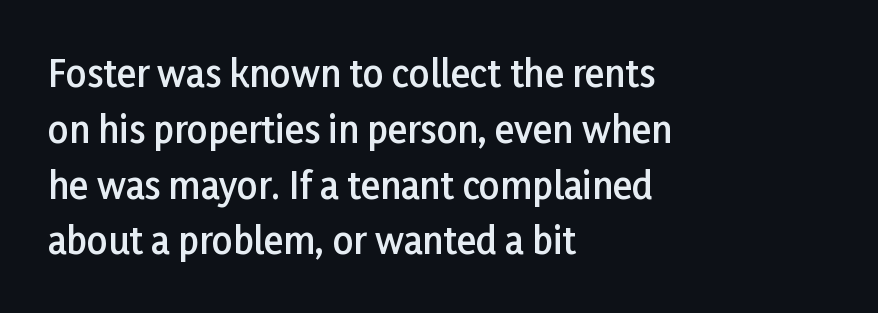
The image shows 36 px semibold sans-serif type, upright; set left-aligned, normal line spacing (1.55x), normal letter spacing, not underlined; low stroke contrast and a medium x-height.
